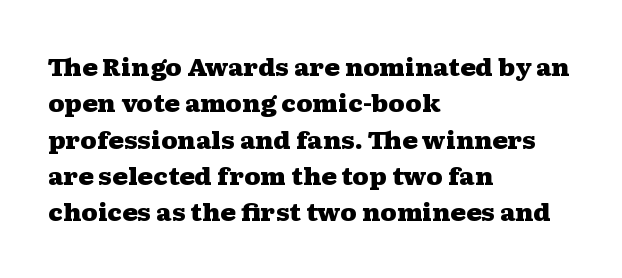
The text block is weighted toward the left margin, trailing off unevenly rightward. These lines carry a lot of weight — the face is fully bold. The letters stand upright; this is a roman face. Each row of text sits above clean, open space. This rendering leaves character spacing at its baseline value.
